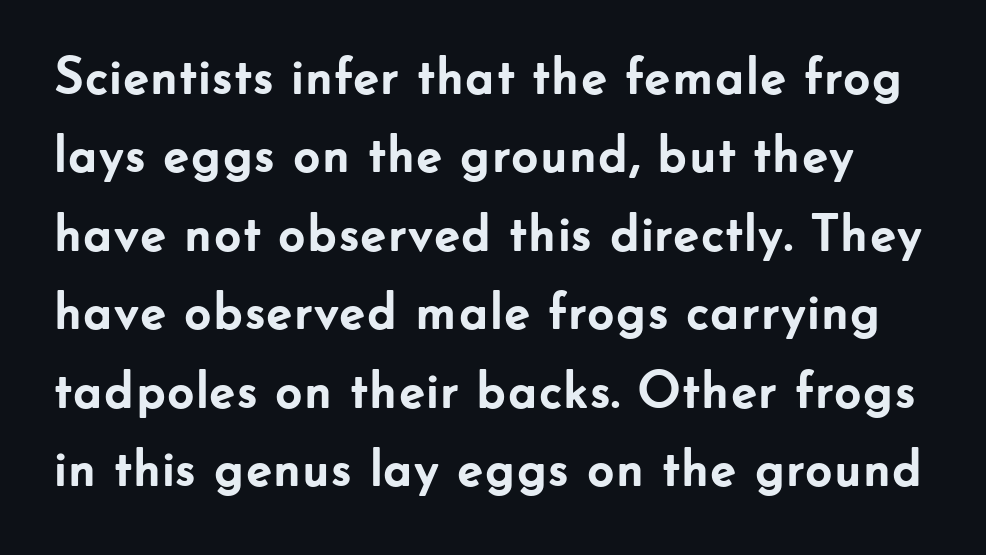
The image shows 53 px semibold sans-serif type, upright; set normal line spacing (1.48x), normal letter spacing, not underlined; low stroke contrast and a small x-height.
